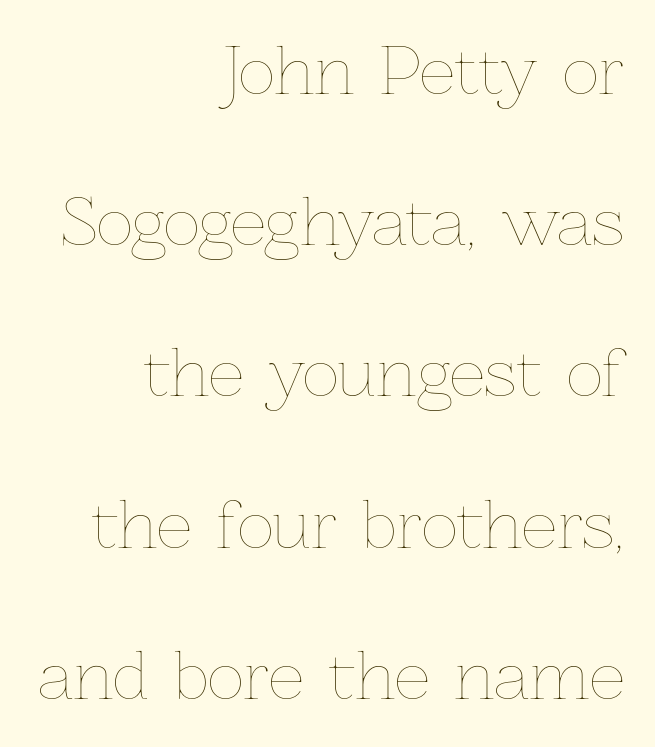
Q: Is the text bold? A: No.
Q: Is the text italic (slanted)? A: No, it is upright.
Q: Is the text underlined? A: No.
Q: How is the paragraph aligned? A: Right-aligned.
Q: Is the spacing between letters normal or unusually wide? A: Normal.
Q: Is the spacing between lines tight, normal or loose? A: Loose.
Q: Width (condensed, normal, or wide)? A: Normal.
Q: Stroke contrast? A: Low.
Q: x-height? A: Medium.
Q: Monospaced? A: No.
